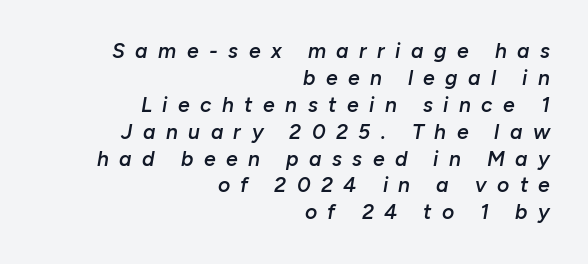
Q: Is the text bold? A: Semi-bold.
Q: Is the text italic (slanted)? A: Yes, it leans right by about 10 degrees.
Q: Is the text underlined? A: No.
Q: How is the paragraph aligned? A: Right-aligned.
Q: Is the spacing between letters normal or unusually wide? A: Unusually wide.
Q: Is the spacing between lines tight, normal or loose? A: Normal.
